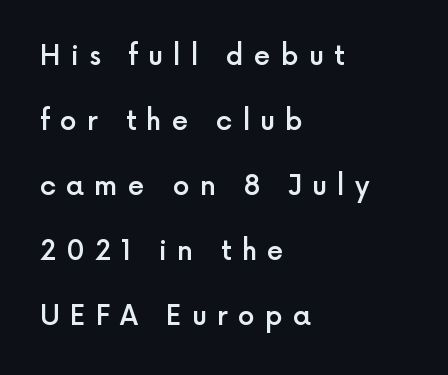
The image shows 27 px text type, upright; set left-aligned, loose line spacing (2.41x), unusually wide letter spacing (+0.37 em), not underlined.
